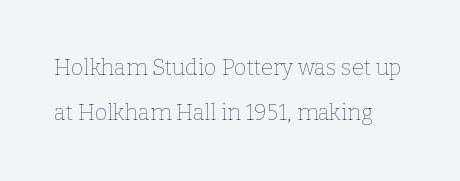
Weight: in the light-to-regular range. Descender tails drop into unmarked territory. Notice the wide empty band between every row — that's loose leading. Nope, not italic — everything's standing straight.
